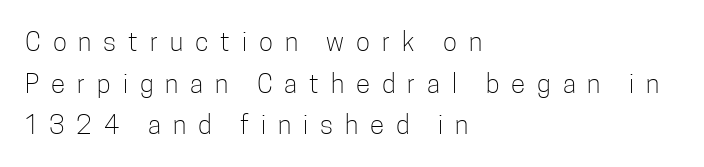
Q: Is the text bold? A: No.
Q: Is the text italic (slanted)? A: No, it is upright.
Q: Is the text underlined? A: No.
Q: How is the paragraph aligned? A: Left-aligned.
Q: Is the spacing between letters normal or unusually wide? A: Unusually wide.
Q: Is the spacing between lines tight, normal or loose? A: Normal.
